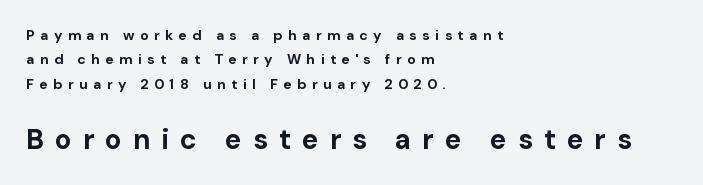
The image shows 28 px bold sans-serif type, upright; set left-aligned, line spacing 1.74x, unusually wide letter spacing (+0.39 em), not underlined; the second (bottom) block is 2.0x larger; low stroke contrast and a medium x-height.
